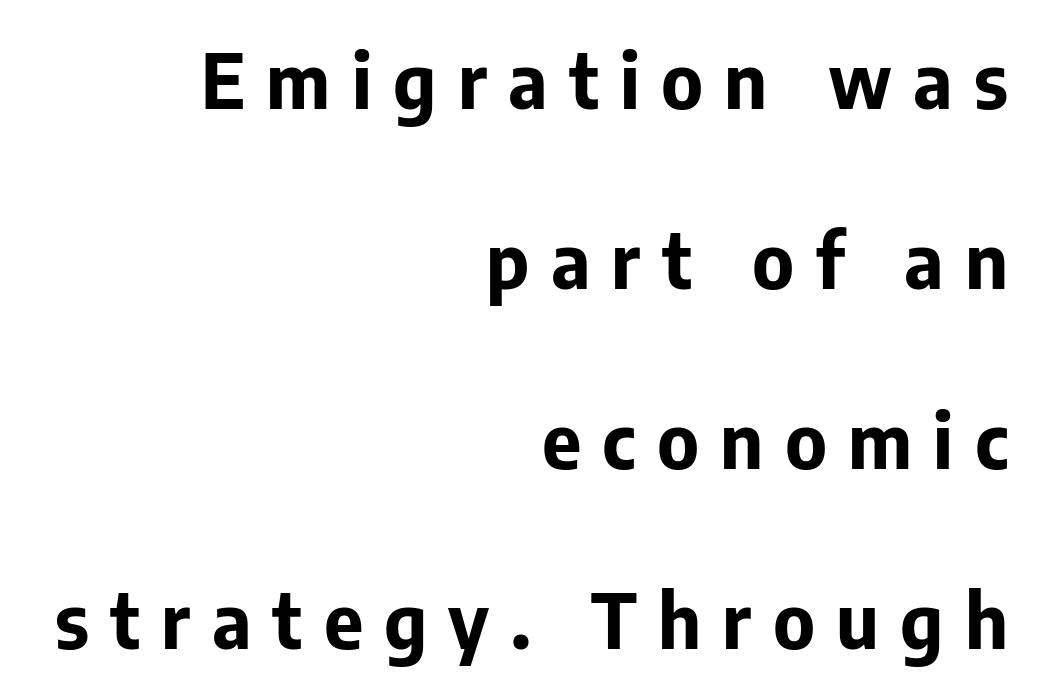
Q: Is the text bold? A: Yes.
Q: Is the text italic (slanted)? A: No, it is upright.
Q: Is the typeface a serif or a sans-serif typeface? A: Sans-serif.
Q: Is the text underlined? A: No.
Q: How is the paragraph aligned? A: Right-aligned.
Q: Is the spacing between letters normal or unusually wide? A: Unusually wide.
Q: Is the spacing between lines tight, normal or loose? A: Loose.
Q: Width (condensed, normal, or wide)? A: Normal.
Q: Stroke contrast? A: Low.
Q: x-height? A: Medium.
Q: Monospaced? A: No.
